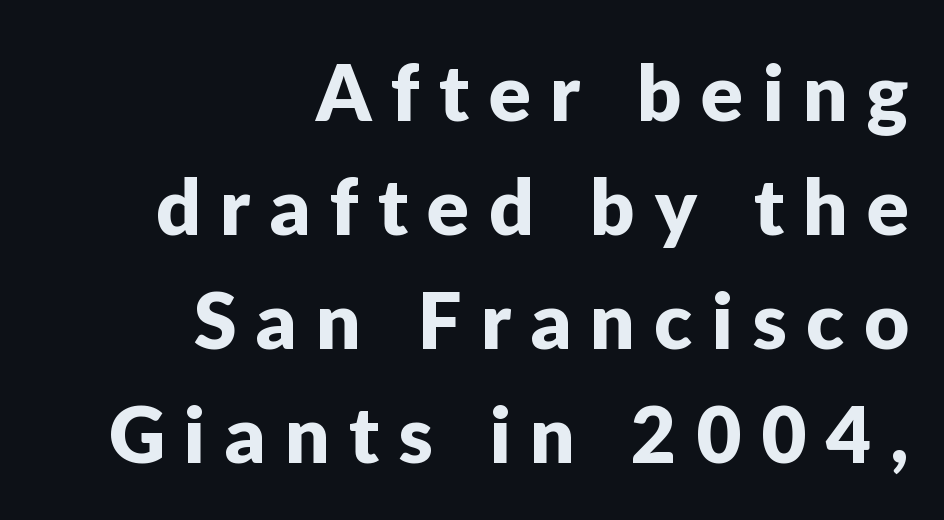
The image shows 78 px sans-serif type, upright; set right-aligned, normal line spacing (1.46x), unusually wide letter spacing (+0.25 em), not underlined; low stroke contrast and a medium x-height.
